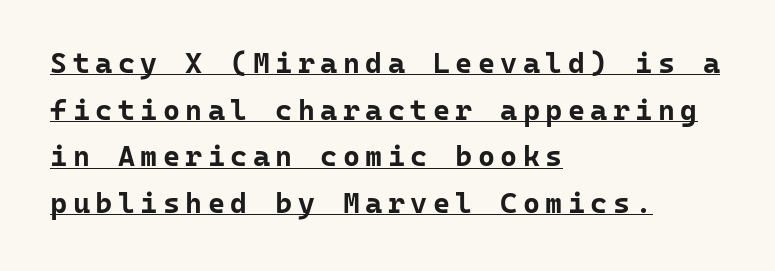
Q: Is the text bold? A: Yes.
Q: Is the text italic (slanted)? A: No, it is upright.
Q: Is the typeface a serif or a sans-serif typeface? A: Sans-serif.
Q: Is the text underlined? A: Yes.
Q: How is the paragraph aligned? A: Left-aligned.
Q: Is the spacing between lines tight, normal or loose? A: Normal.
Q: Width (condensed, normal, or wide)? A: Normal.
Q: Stroke contrast? A: Low.
Q: x-height? A: Medium.
Q: Monospaced? A: Yes.
